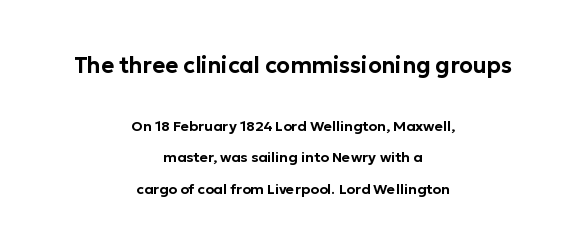
The image shows 22 px text type, upright; set centered, loose line spacing (2.27x), normal letter spacing, not underlined; the first (top) block is 1.57x larger.
